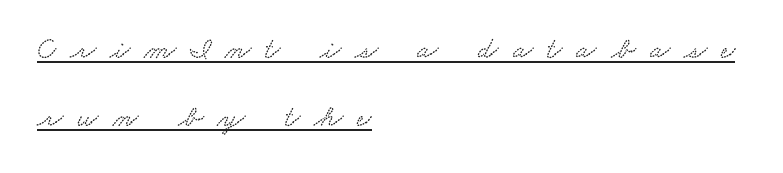
Q: Is the text underlined? A: Yes.
Q: How is the paragraph aligned? A: Left-aligned.
Q: Is the spacing between letters normal or unusually wide? A: Unusually wide.
Q: Is the spacing between lines tight, normal or loose? A: Loose.
Q: Width (condensed, normal, or wide)? A: Wide.
Q: Stroke contrast? A: Low.
Q: x-height? A: Small.
Q: Monospaced? A: No.
